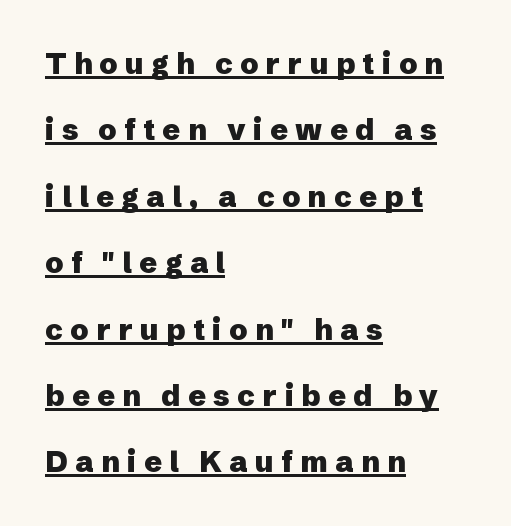
The image shows 29 px heavy sans-serif type, upright; set left-aligned, loose line spacing (2.29x), unusually wide letter spacing (+0.26 em), underlined; low stroke contrast and a medium x-height.
